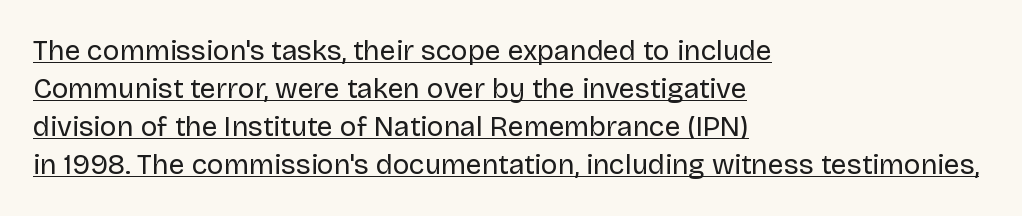
Q: Is the text bold? A: No.
Q: Is the text italic (slanted)? A: No, it is upright.
Q: Is the typeface a serif or a sans-serif typeface? A: Sans-serif.
Q: Is the text underlined? A: Yes.
Q: How is the paragraph aligned? A: Left-aligned.
Q: Is the spacing between letters normal or unusually wide? A: Normal.
Q: Is the spacing between lines tight, normal or loose? A: Normal.
Q: Width (condensed, normal, or wide)? A: Normal.
Q: Stroke contrast? A: Low.
Q: x-height? A: Large.
Q: Monospaced? A: No.
